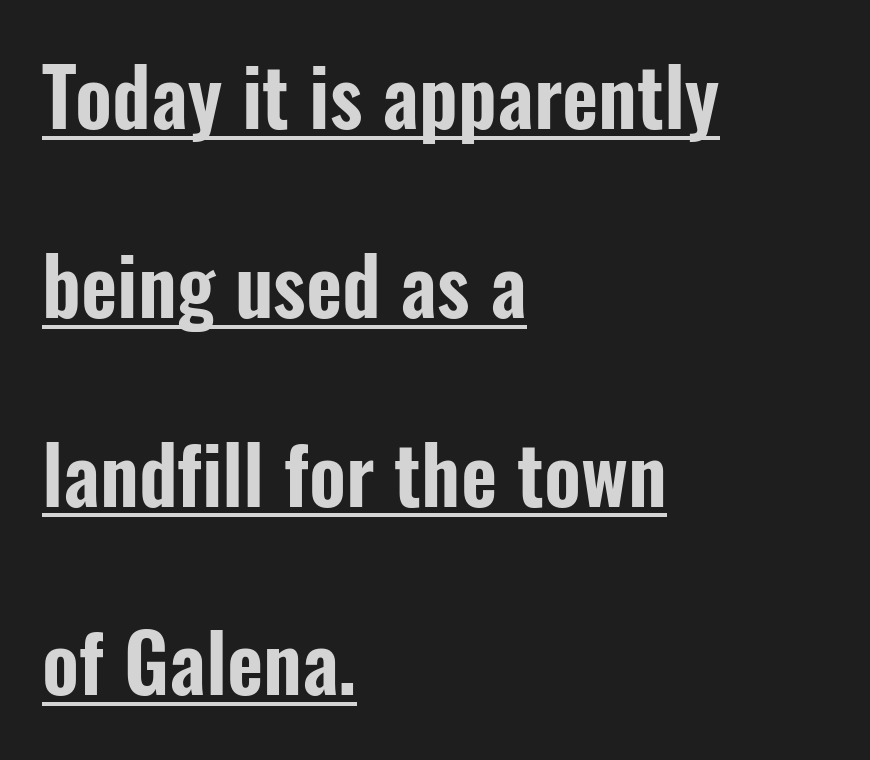
{"serif": "no", "italic": "no", "width": "condensed", "stroke_contrast": "low", "x_height": "medium", "monospaced": "no", "underline": "yes", "align": "left", "line_spacing": "loose", "line_spacing_ratio": 2.39, "letter_spacing": "normal", "letter_spacing_em": 0.0, "glyph_px": 79}
